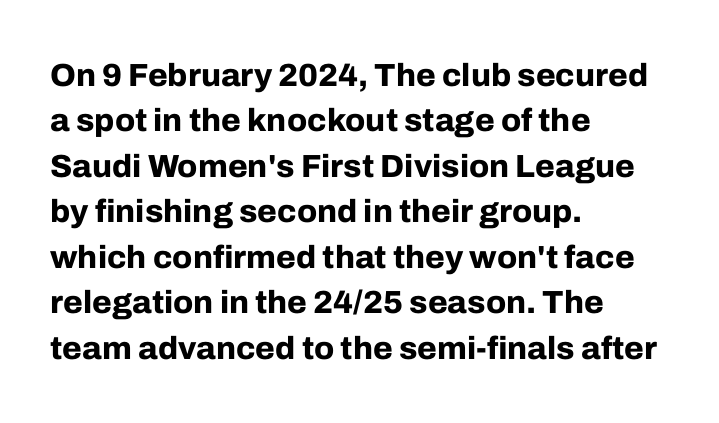
Q: Is the text bold? A: Yes.
Q: Is the text italic (slanted)? A: No, it is upright.
Q: Is the typeface a serif or a sans-serif typeface? A: Sans-serif.
Q: Is the text underlined? A: No.
Q: How is the paragraph aligned? A: Left-aligned.
Q: Is the spacing between letters normal or unusually wide? A: Normal.
Q: Is the spacing between lines tight, normal or loose? A: Normal.
Q: Width (condensed, normal, or wide)? A: Normal.
Q: Stroke contrast? A: Low.
Q: x-height? A: Medium.
Q: Monospaced? A: No.
